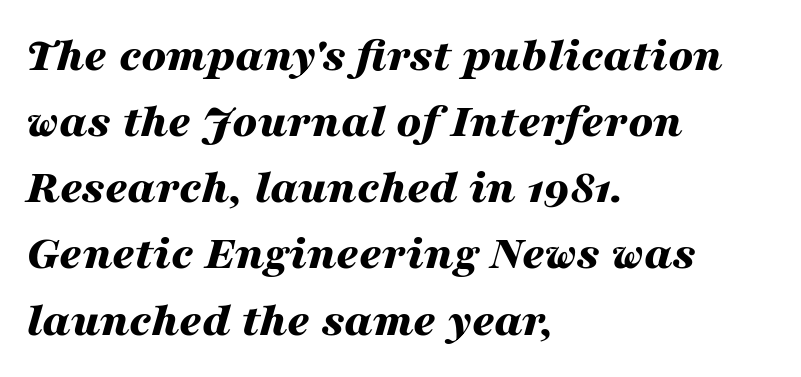
Teacher's note: observe the even left margin — that is flush-left alignment. Does the weight exceed regular? Yes, all the way to bold. The passage shown is not underscored anywhere. The rendering applies a slant to the glyphs.
